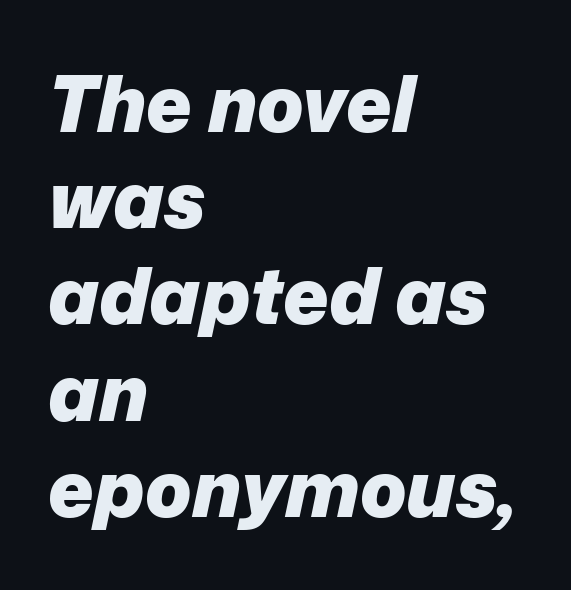
The image shows 77 px heavy type, italic (leaning right); set left-aligned, normal line spacing (1.25x), normal letter spacing, not underlined; low stroke contrast and a medium x-height.
